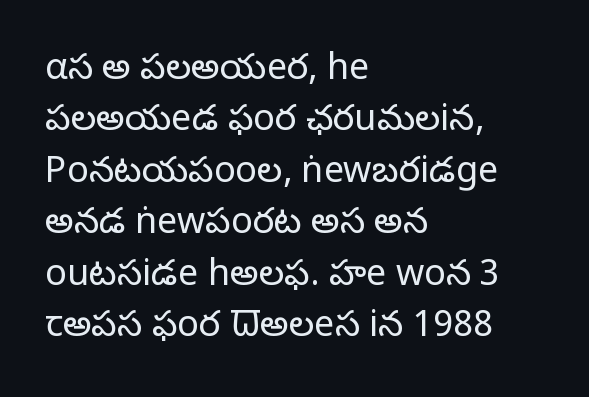
{"serif": "no", "italic": "no", "bold": "no", "weight": "light", "width": "normal", "stroke_contrast": "low", "x_height": "medium", "monospaced": "no", "underline": "no", "align": "left", "line_spacing": "normal", "line_spacing_ratio": 1.43, "letter_spacing": "normal", "letter_spacing_em": 0.0, "glyph_px": 36}
